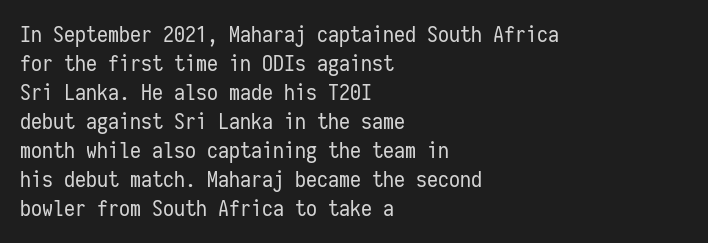
{"italic": "no", "bold": "no", "underline": "no", "align": "left", "line_spacing": "normal", "line_spacing_ratio": 1.32, "letter_spacing": "normal", "letter_spacing_em": 0.0, "glyph_px": 22}
